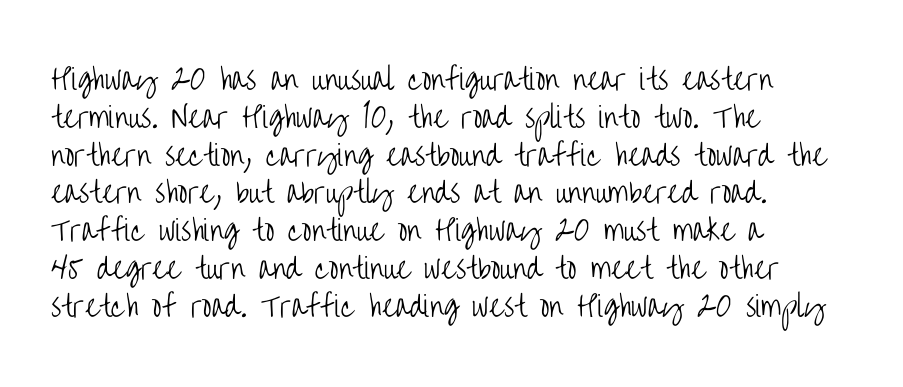
The image shows 28 px light, condensed sans-serif type, upright; set left-aligned, normal line spacing (1.35x), normal letter spacing, not underlined; low stroke contrast and a large x-height.
